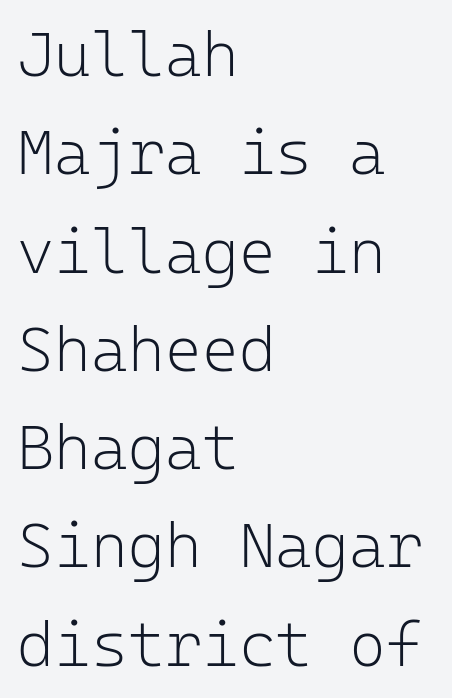
{"serif": "no", "italic": "no", "bold": "no", "weight": "light", "width": "normal", "stroke_contrast": "low", "x_height": "medium", "monospaced": "yes", "underline": "no", "align": "left", "line_spacing": "normal", "line_spacing_ratio": 1.56, "letter_spacing": "normal", "letter_spacing_em": 0.0, "glyph_px": 63}
